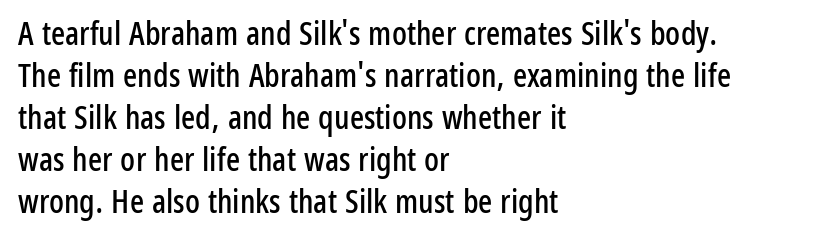
Q: Is the text italic (slanted)? A: No, it is upright.
Q: Is the typeface a serif or a sans-serif typeface? A: Sans-serif.
Q: Is the text underlined? A: No.
Q: How is the paragraph aligned? A: Left-aligned.
Q: Is the spacing between letters normal or unusually wide? A: Normal.
Q: Is the spacing between lines tight, normal or loose? A: Normal.
Q: Width (condensed, normal, or wide)? A: Condensed.
Q: Stroke contrast? A: Low.
Q: x-height? A: Medium.
Q: Monospaced? A: No.
